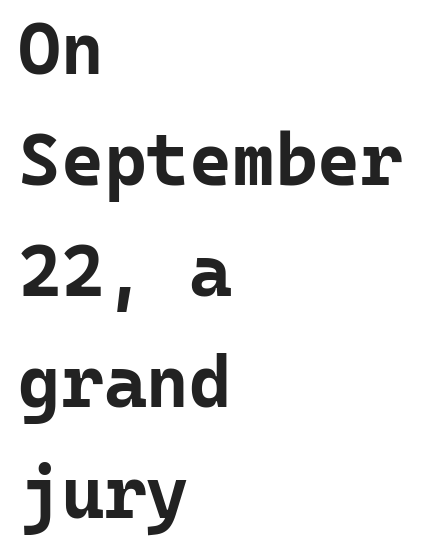
The image shows 73 px bold sans-serif type, upright, monospaced; set left-aligned, normal line spacing (1.52x), normal letter spacing, not underlined; low stroke contrast and a medium x-height.
